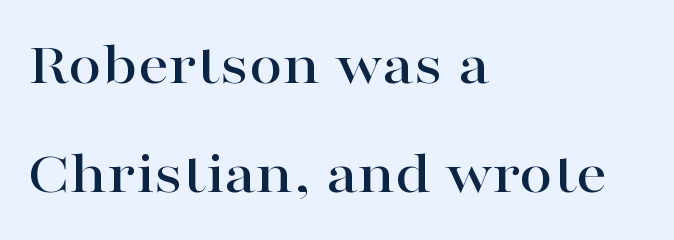
Q: Is the text italic (slanted)? A: No, it is upright.
Q: Is the typeface a serif or a sans-serif typeface? A: Serif.
Q: Is the text underlined? A: No.
Q: How is the paragraph aligned? A: Left-aligned.
Q: Is the spacing between letters normal or unusually wide? A: Normal.
Q: Width (condensed, normal, or wide)? A: Wide.
Q: Stroke contrast? A: High.
Q: x-height? A: Medium.
Q: Monospaced? A: No.
